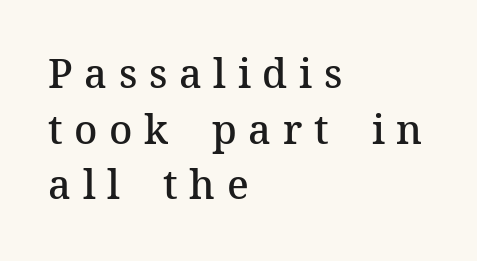
The image shows 40 px semibold serif type, upright; set left-aligned, normal line spacing (1.39x), unusually wide letter spacing (+0.29 em), not underlined; medium stroke contrast and a medium x-height.
